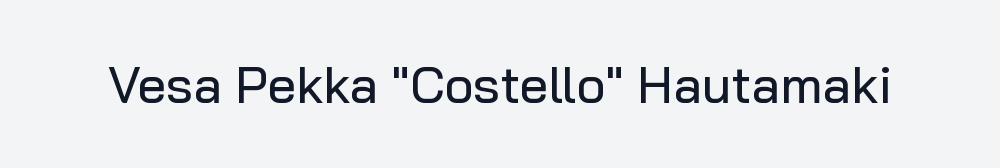
Spacing between characters is what you'd get straight out of the box. The glyphs are unaccompanied by any horizontal stroke below them. Upright lettering throughout. Observe the absence of serifs on each vertical stroke in this sample. Think of a printed novel: that variable character pitch is what you see here.
